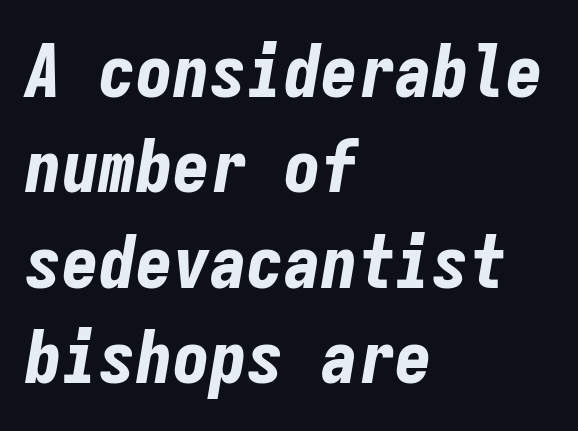
The image shows 74 px bold, condensed type, italic (leaning right), monospaced; set left-aligned, normal line spacing (1.29x), normal letter spacing, not underlined; low stroke contrast and a medium x-height.
